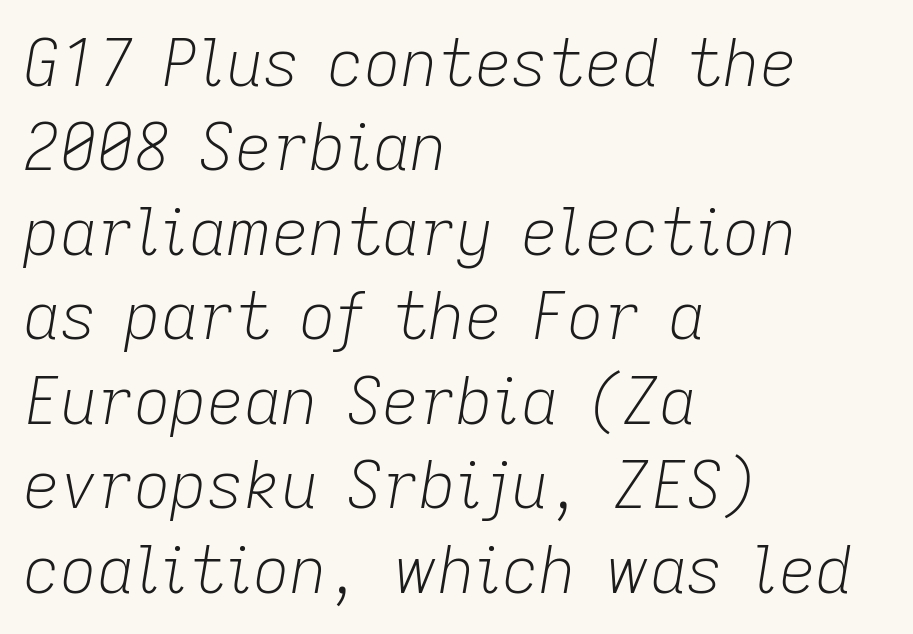
Just letters on the line, the space beneath them empty. The passage shown leans; its letterforms are oblique. Line beginnings align vertically; line endings do not. Tracking here is standard; glyphs follow each other at the usual distance. You could not count columns in this text — the font is proportionally spaced. Interline gaps are of average width in this sample.
